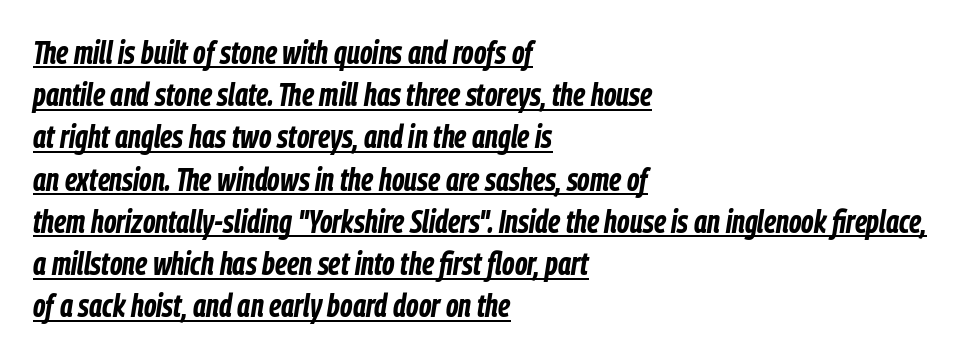
The image shows 32 px bold, condensed type, italic (leaning right); set left-aligned, normal line spacing (1.32x), normal letter spacing, underlined; low stroke contrast and a medium x-height.
